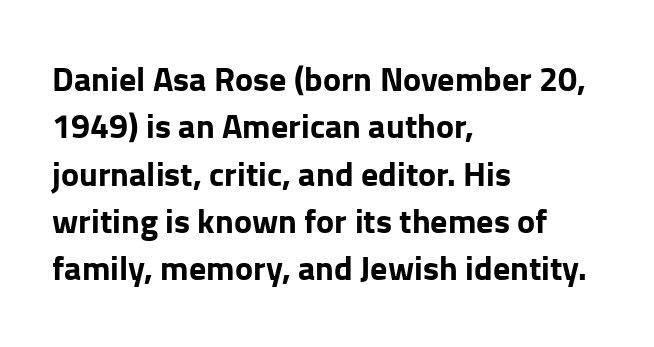
The image shows 34 px bold sans-serif type, upright; set left-aligned, normal line spacing (1.39x), normal letter spacing, not underlined; low stroke contrast and a medium x-height.
